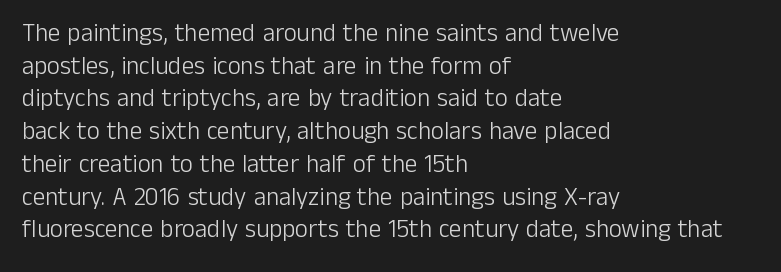
The image shows 25 px text type, upright; set left-aligned, normal line spacing (1.31x), normal letter spacing, not underlined.
